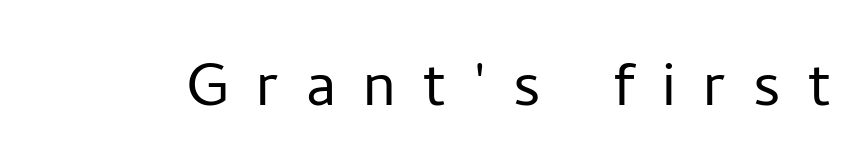
{"serif": "no", "italic": "no", "bold": "no", "weight": "light", "width": "normal", "stroke_contrast": "low", "x_height": "medium", "monospaced": "no", "underline": "no", "letter_spacing": "wide", "letter_spacing_em": 0.36, "glyph_px": 76}
